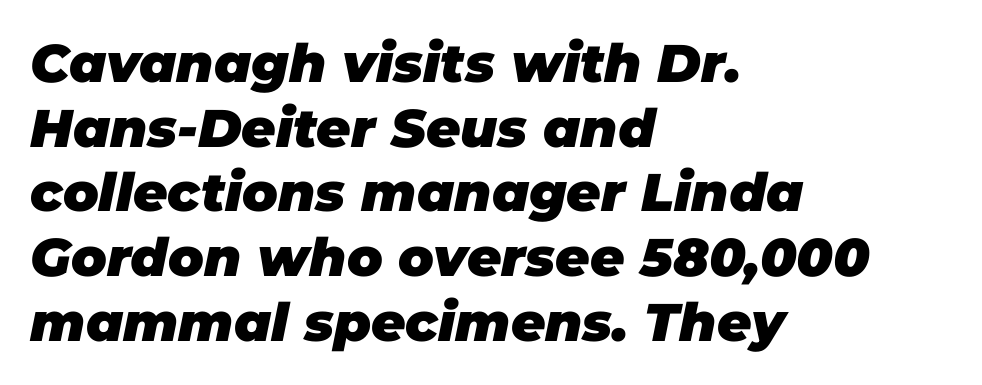
The image shows 53 px heavy type, italic (leaning right); set left-aligned, line spacing 1.22x, normal letter spacing, not underlined; low stroke contrast and a large x-height.
